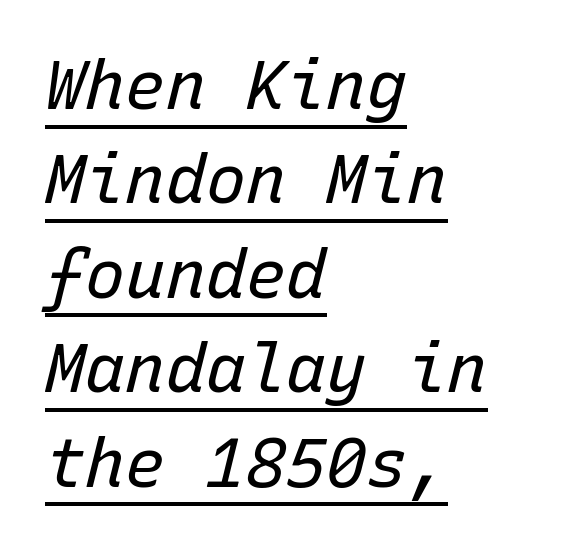
Leftover space on each line is placed entirely after the last word. The face used here is monospaced, like something from a code editor. Default kerning and tracking; the words read as compact shapes. Notice how descenders clear the ascenders below comfortably — that's standard leading. Is the type heavy? It reads as light-to-regular instead. The rendering uses the underline text-decoration.
